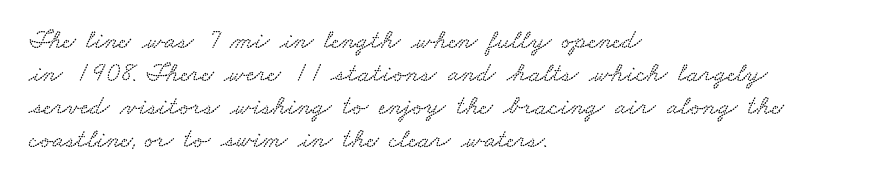
{"underline": "no", "align": "left", "line_spacing_ratio": 1.22, "letter_spacing": "normal", "letter_spacing_em": 0.0, "glyph_px": 27}
